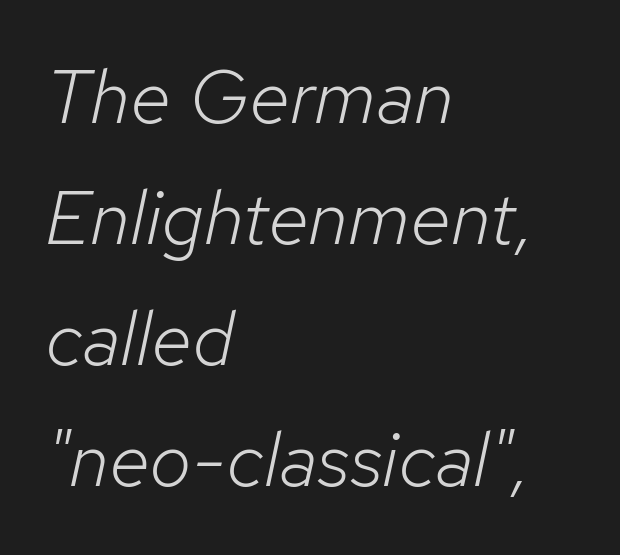
Q: Is the text bold? A: No.
Q: Is the text italic (slanted)? A: Yes, it leans right by about 12 degrees.
Q: Is the text underlined? A: No.
Q: How is the paragraph aligned? A: Left-aligned.
Q: Is the spacing between letters normal or unusually wide? A: Normal.
Q: Is the spacing between lines tight, normal or loose? A: Normal.
Q: Width (condensed, normal, or wide)? A: Normal.
Q: Stroke contrast? A: Low.
Q: x-height? A: Medium.
Q: Monospaced? A: No.
